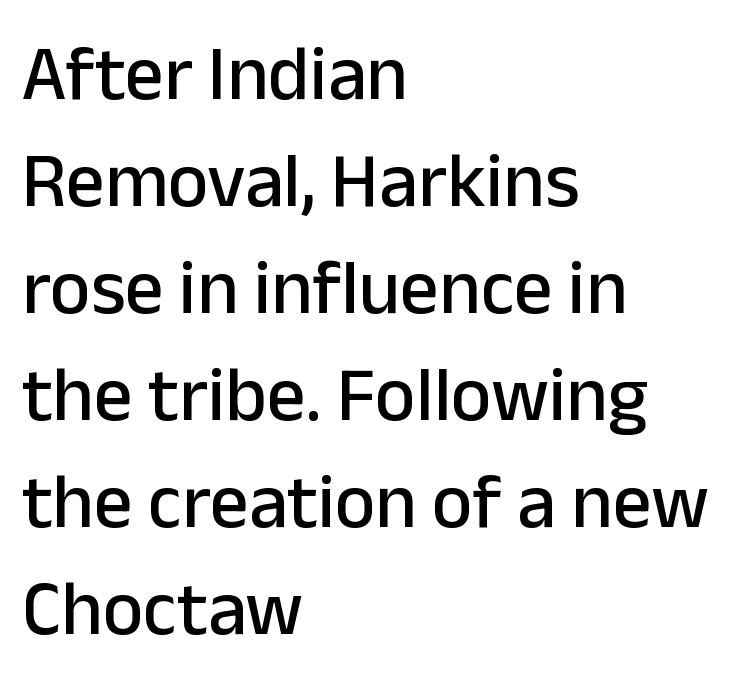
The image shows 77 px sans-serif type, upright; set left-aligned, normal line spacing (1.39x), normal letter spacing, not underlined; low stroke contrast and a medium x-height.
